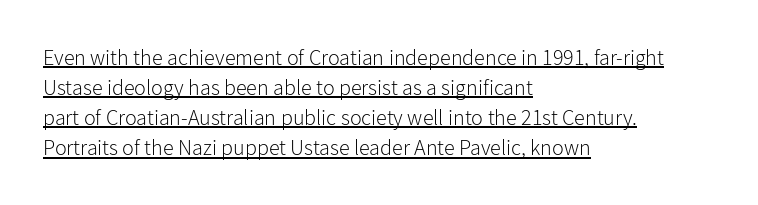
Stroke thickness stays within the range of a standard reading face or lighter. Words appear dense and cohesive because spacing is normal. Every word sits above its own underline. Normally led — the rows are evenly, conventionally spaced. The rendering anchors every line to the left-hand side.
